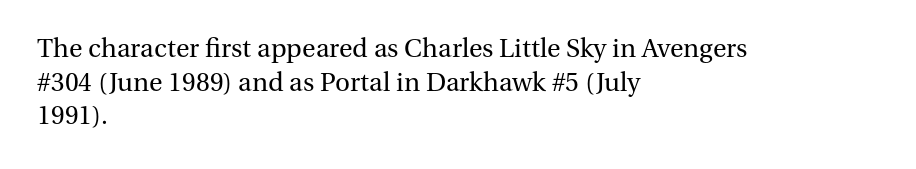
{"italic": "no", "bold": "no", "underline": "no", "align": "left", "line_spacing": "normal", "line_spacing_ratio": 1.29, "letter_spacing": "normal", "letter_spacing_em": 0.0, "glyph_px": 26}
